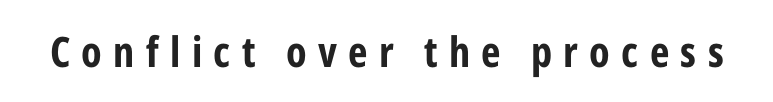
The image shows 42 px bold, condensed sans-serif type, upright; set unusually wide letter spacing (+0.27 em), not underlined; low stroke contrast and a medium x-height.
